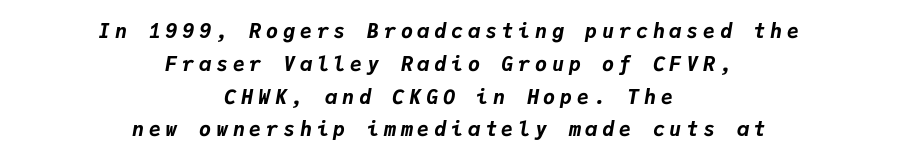
The vertical gap from one line to the next is medium. Observe the wide spacing: letters keep a clear distance from each other. This sample is center-justified, so both line endings float freely. Descenders hang freely into open space.
